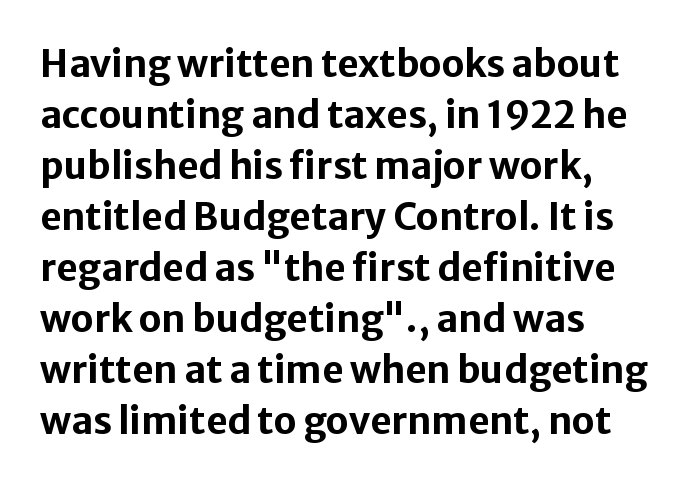
Alignment: flush left. Notice how thick the strokes are: this is what a full bold looks like. Think of a printed novel: that variable character pitch is what you see here. Regular leading. Vertical strokes here are truly vertical.
